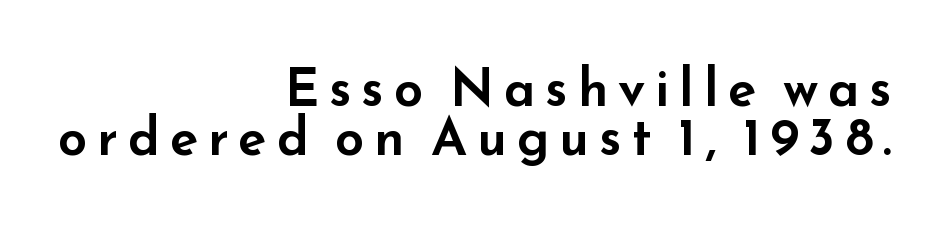
Q: Is the text italic (slanted)? A: No, it is upright.
Q: Is the typeface a serif or a sans-serif typeface? A: Sans-serif.
Q: Is the text underlined? A: No.
Q: How is the paragraph aligned? A: Right-aligned.
Q: Is the spacing between lines tight, normal or loose? A: Tight.
Q: Width (condensed, normal, or wide)? A: Wide.
Q: Stroke contrast? A: Low.
Q: x-height? A: Small.
Q: Monospaced? A: No.
